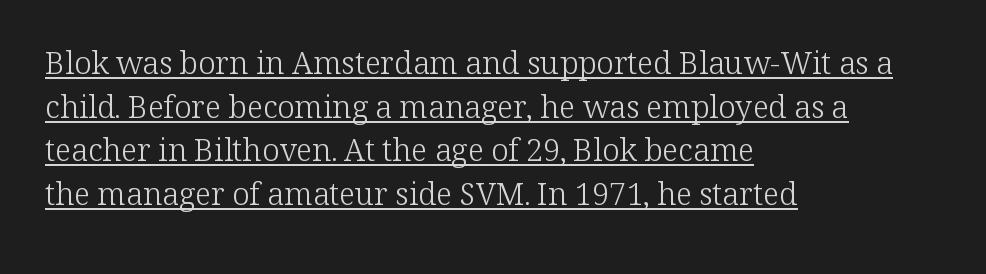
{"serif": "yes", "italic": "no", "bold": "no", "weight": "light", "width": "normal", "stroke_contrast": "low", "x_height": "medium", "monospaced": "no", "underline": "yes", "align": "left", "line_spacing": "normal", "line_spacing_ratio": 1.41, "letter_spacing": "normal", "letter_spacing_em": 0.0, "glyph_px": 31}
